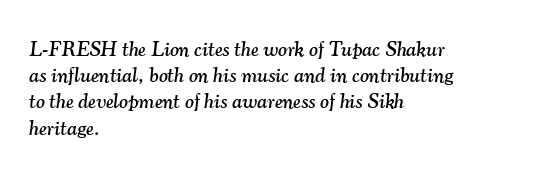
Q: Is the text italic (slanted)? A: Yes, it leans right by about 7 degrees.
Q: Is the text underlined? A: No.
Q: How is the paragraph aligned? A: Left-aligned.
Q: Is the spacing between letters normal or unusually wide? A: Normal.
Q: Is the spacing between lines tight, normal or loose? A: Normal.
